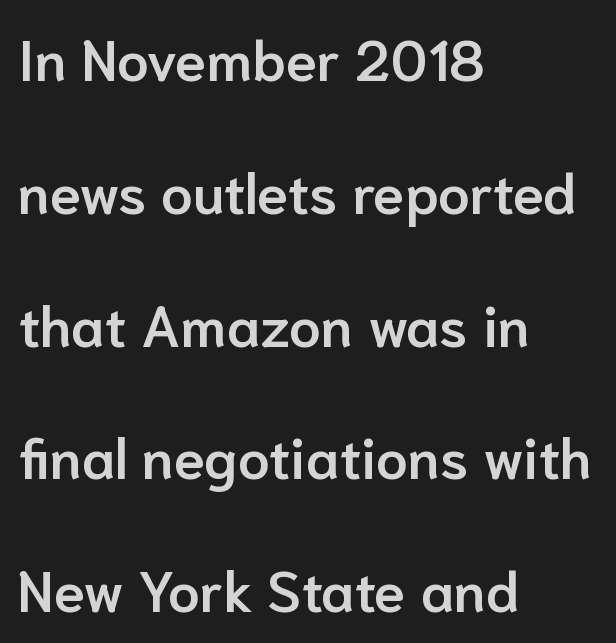
The axis of the letterforms is exactly vertical. This rendering employs a face without finishing strokes, i.e., a sans-serif. Any mark beneath the type? The region is blank. All the whitespace from short lines collects on the right. Observe the ordinary spacing: letters are neighbours, not strangers.
